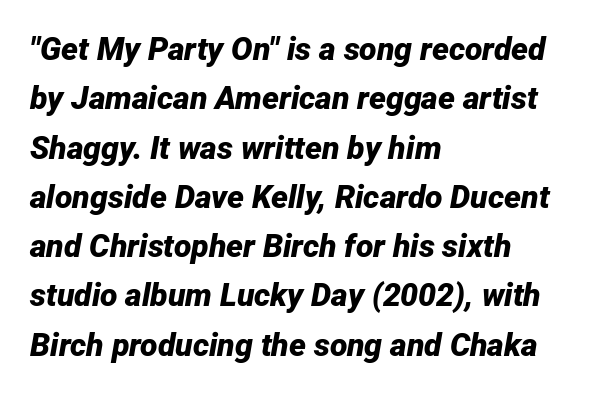
{"italic": "yes", "lean": "right", "slant_degrees": 12, "bold": "yes", "weight": "bold", "width": "normal", "stroke_contrast": "low", "x_height": "medium", "monospaced": "no", "underline": "no", "align": "left", "line_spacing": "normal", "line_spacing_ratio": 1.54, "letter_spacing": "normal", "letter_spacing_em": 0.0, "glyph_px": 32}
